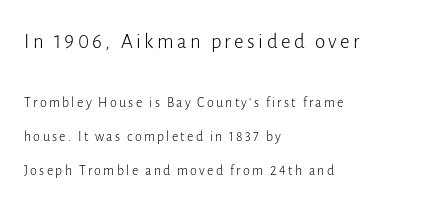
Italic? Not at all — the glyphs are vertical. The rendering uses a large line-height, opening up the rows. The paragraph has a hard left edge and a soft right edge. Which of the two is more prominent by size? The first, at the top. Lines of text with bare space underneath.
